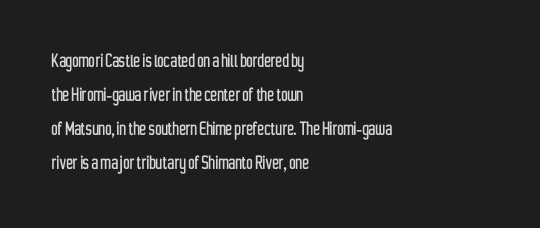
The image shows 22 px text type, upright; set left-aligned, normal line spacing (1.55x), normal letter spacing, not underlined.
